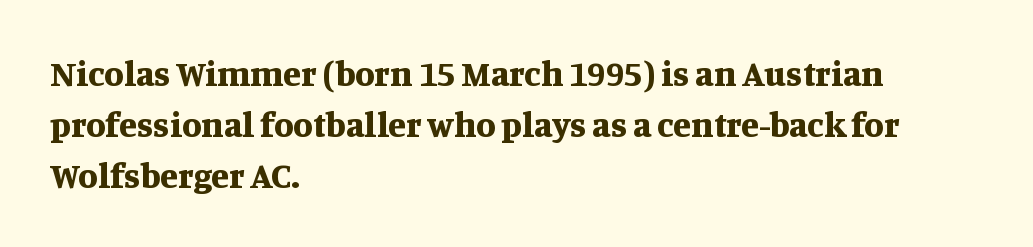
Every character sits straight up, as roman type does. A serif font was chosen for this passage. Just letters on the line, the space beneath them empty. Teacher's note: observe the even left margin — that is flush-left alignment.
